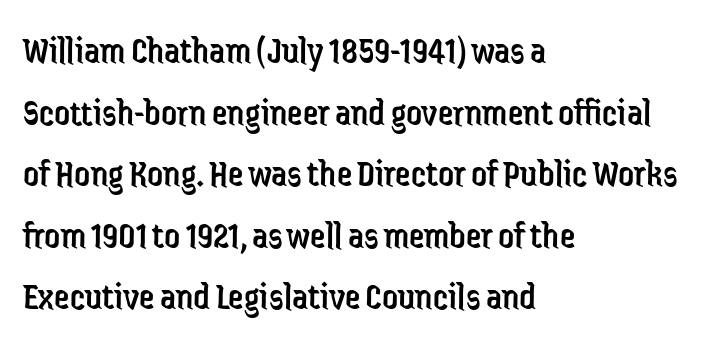
Q: Is the text bold? A: No.
Q: Is the text italic (slanted)? A: No, it is upright.
Q: Is the typeface a serif or a sans-serif typeface? A: Sans-serif.
Q: Is the text underlined? A: No.
Q: How is the paragraph aligned? A: Left-aligned.
Q: Is the spacing between letters normal or unusually wide? A: Normal.
Q: Is the spacing between lines tight, normal or loose? A: Normal.
Q: Width (condensed, normal, or wide)? A: Condensed.
Q: Stroke contrast? A: Low.
Q: x-height? A: Medium.
Q: Monospaced? A: No.
